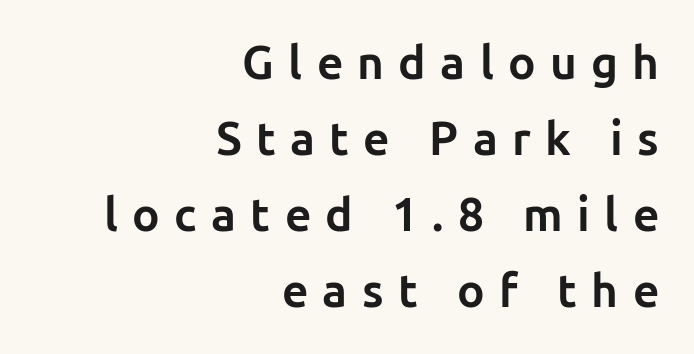
{"serif": "no", "italic": "no", "bold": "yes", "weight": "bold", "width": "normal", "stroke_contrast": "low", "x_height": "medium", "monospaced": "no", "underline": "no", "align": "right", "line_spacing": "normal", "line_spacing_ratio": 1.65, "letter_spacing": "wide", "letter_spacing_em": 0.31, "glyph_px": 46}
